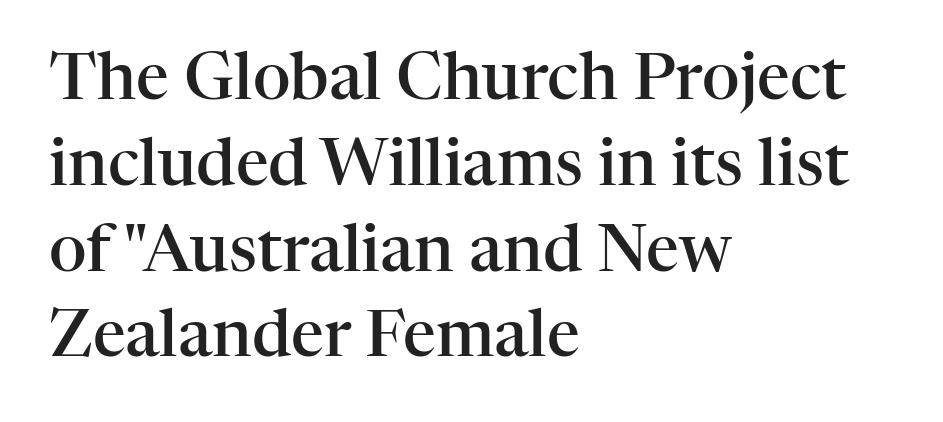
{"serif": "yes", "italic": "no", "bold": "semi", "weight": "semibold", "width": "normal", "stroke_contrast": "high", "x_height": "medium", "monospaced": "no", "underline": "no", "align": "left", "line_spacing": "normal", "line_spacing_ratio": 1.32, "letter_spacing": "normal", "letter_spacing_em": 0.0, "glyph_px": 65}
